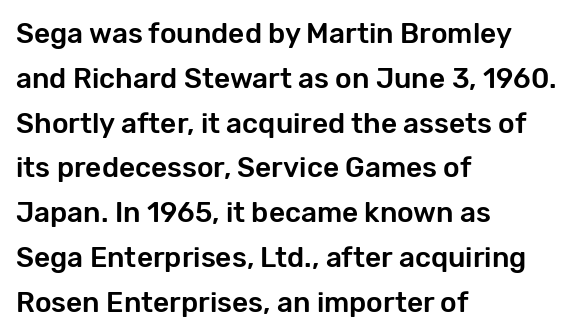
{"serif": "no", "italic": "no", "width": "normal", "stroke_contrast": "low", "x_height": "medium", "monospaced": "no", "underline": "no", "align": "left", "line_spacing": "normal", "line_spacing_ratio": 1.6, "letter_spacing": "normal", "letter_spacing_em": 0.0, "glyph_px": 28}
